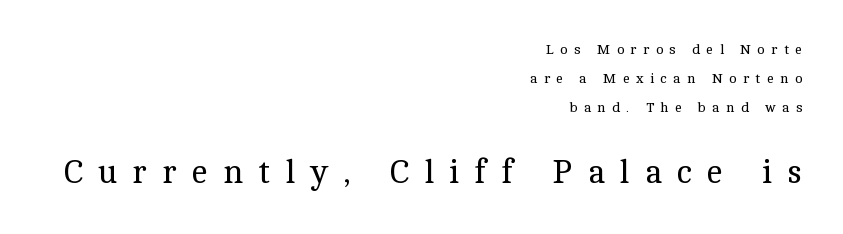
Substantial extra tracking has been applied to these lines. Check the space under the baseline: it is left empty. Stems and bowls with no extra thickness — not bold. You get the small type first, then a jump to larger type.
